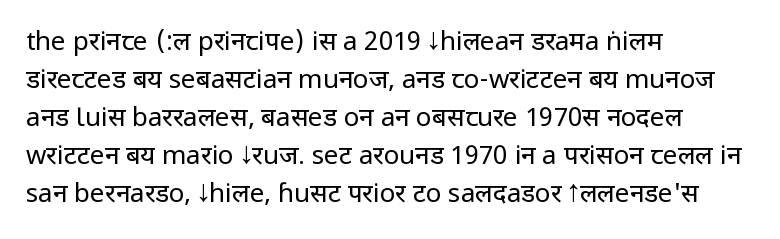
Q: Is the text bold? A: No.
Q: Is the text italic (slanted)? A: No, it is upright.
Q: Is the text underlined? A: No.
Q: How is the paragraph aligned? A: Left-aligned.
Q: Is the spacing between letters normal or unusually wide? A: Normal.
Q: Is the spacing between lines tight, normal or loose? A: Normal.
